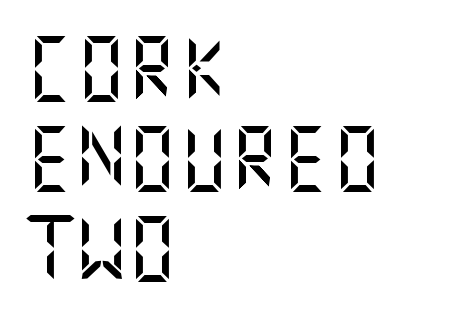
The image shows 64 px sans-serif type, upright; set left-aligned, normal line spacing (1.41x), normal letter spacing, not underlined; medium stroke contrast and a large x-height.
